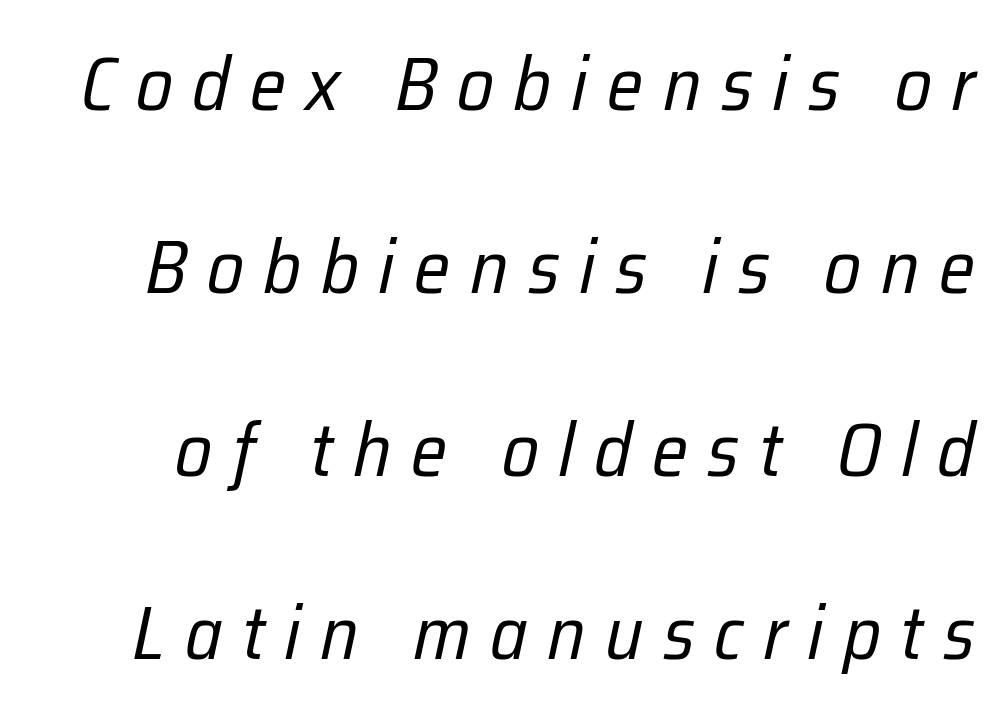
The glyphs look as if they've been sheared to an angle. Honestly, there is no underline to notice here at all. Proportional: the letters do not fall into vertical columns. Unbolded letterforms with no extra heft. Display-style spreading of the glyphs; the letterfit is very open. Vertical spacing — loose.
